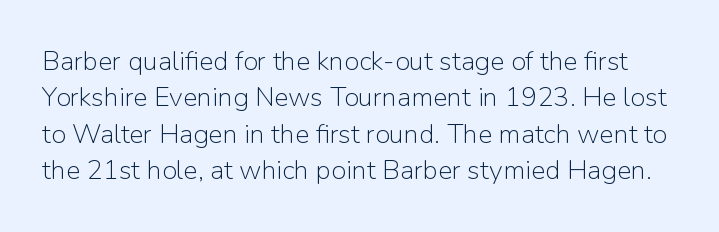
{"italic": "no", "bold": "no", "underline": "no", "line_spacing": "normal", "line_spacing_ratio": 1.35, "letter_spacing": "normal", "letter_spacing_em": 0.0, "glyph_px": 27}
